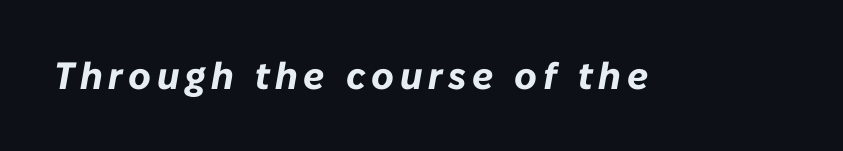
The image shows 38 px bold type, italic (leaning right); set not underlined; low stroke contrast and a medium x-height.
